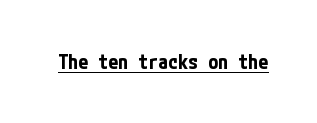
The image shows 20 px bold type, upright; set normal letter spacing, underlined.
